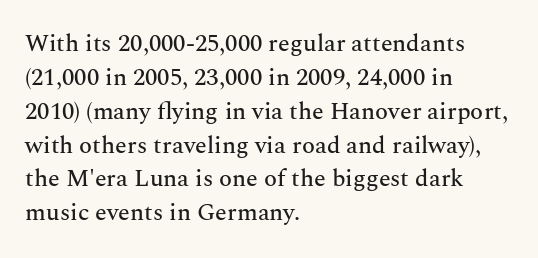
Q: Is the text italic (slanted)? A: No, it is upright.
Q: Is the text underlined? A: No.
Q: How is the paragraph aligned? A: Left-aligned.
Q: Is the spacing between letters normal or unusually wide? A: Normal.
Q: Is the spacing between lines tight, normal or loose? A: Normal.
